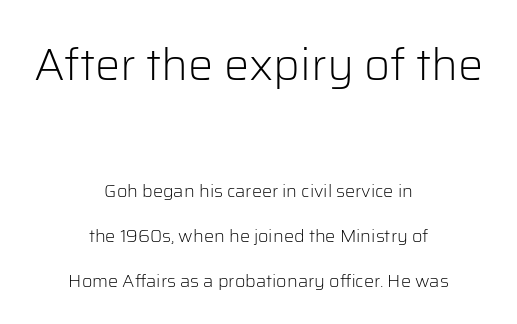
Q: Is the text bold? A: No.
Q: Is the text italic (slanted)? A: No, it is upright.
Q: Is the typeface a serif or a sans-serif typeface? A: Sans-serif.
Q: Is the text underlined? A: No.
Q: How is the paragraph aligned? A: Centered.
Q: Is the spacing between letters normal or unusually wide? A: Normal.
Q: Is the spacing between lines tight, normal or loose? A: Loose.
Q: Which block of text is set in a larger size, the first (top) or the second (bottom)? A: The first (top) one.
Q: Width (condensed, normal, or wide)? A: Normal.
Q: Stroke contrast? A: Low.
Q: x-height? A: Medium.
Q: Monospaced? A: No.
